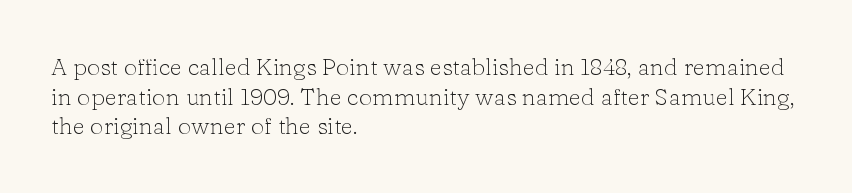
{"italic": "no", "bold": "no", "underline": "no", "align": "left", "line_spacing_ratio": 1.23, "letter_spacing": "normal", "letter_spacing_em": 0.0, "glyph_px": 24}
